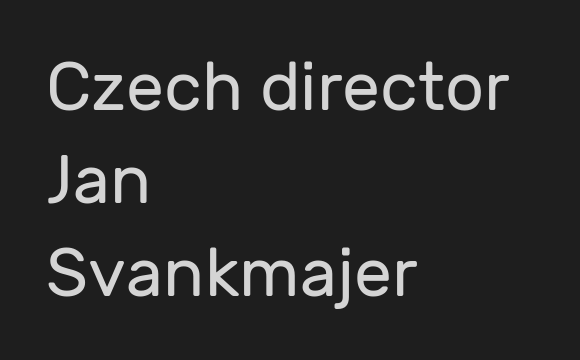
Q: Is the text bold? A: No.
Q: Is the text italic (slanted)? A: No, it is upright.
Q: Is the typeface a serif or a sans-serif typeface? A: Sans-serif.
Q: Is the text underlined? A: No.
Q: How is the paragraph aligned? A: Left-aligned.
Q: Is the spacing between letters normal or unusually wide? A: Normal.
Q: Is the spacing between lines tight, normal or loose? A: Normal.
Q: Width (condensed, normal, or wide)? A: Normal.
Q: Stroke contrast? A: Low.
Q: x-height? A: Medium.
Q: Monospaced? A: No.
